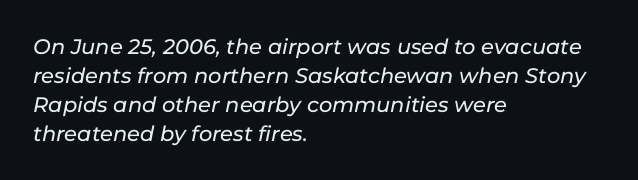
Each new line begins a customary step beneath the previous one. Check the space under the baseline: it is left empty. The rendering applies a slant to the glyphs. The rendering anchors every line to the left-hand side.
